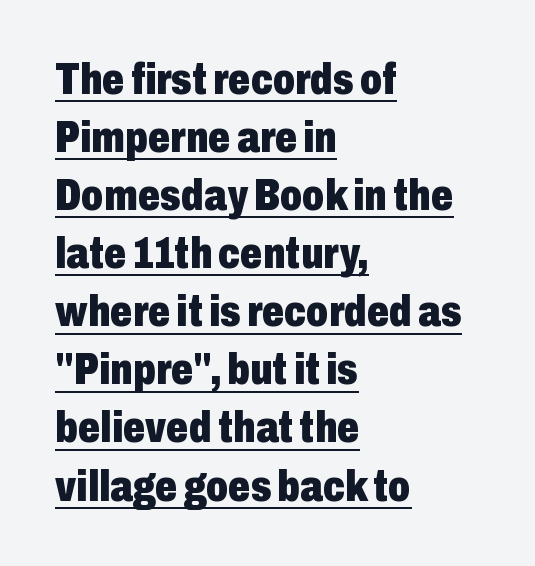
The image shows 44 px heavy, condensed sans-serif type, upright; set left-aligned, normal line spacing (1.32x), normal letter spacing, underlined; low stroke contrast and a medium x-height.
